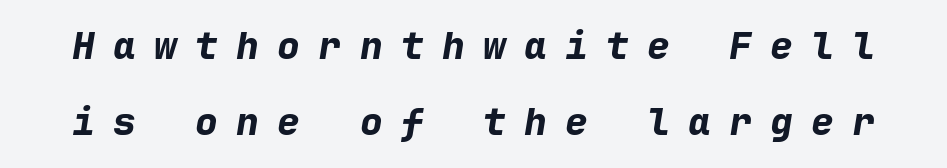
The typography opts for an oblique posture over an upright one. Any mark beneath the type? The region is blank. The face used here has the dense, thick strokes of a bold. These lines have a slow, spaced-out rhythm from letter to letter. The letters march in equal steps, a hallmark of fixed-pitch type.
